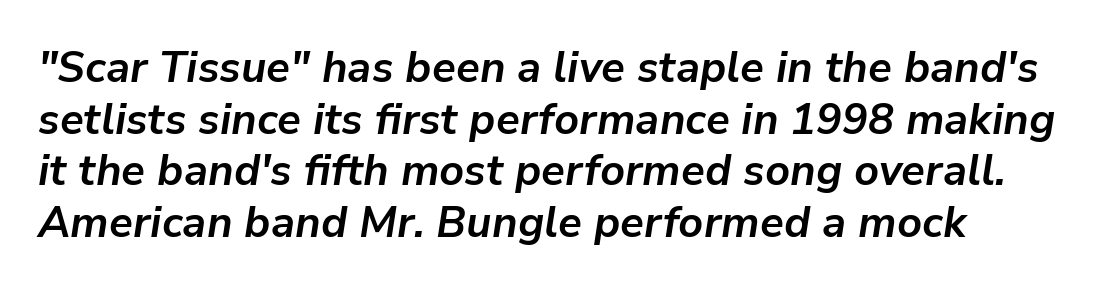
{"italic": "yes", "lean": "right", "slant_degrees": 9, "bold": "yes", "weight": "bold", "width": "normal", "stroke_contrast": "low", "x_height": "medium", "monospaced": "no", "underline": "no", "line_spacing_ratio": 1.2, "letter_spacing": "normal", "letter_spacing_em": 0.0, "glyph_px": 43}
